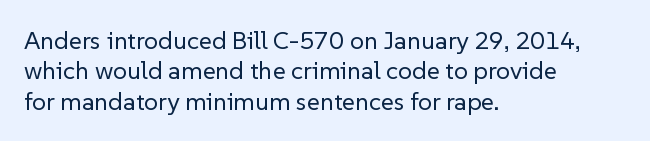
{"italic": "no", "bold": "no", "underline": "no", "align": "left", "line_spacing_ratio": 1.22, "letter_spacing": "normal", "letter_spacing_em": 0.0, "glyph_px": 25}
